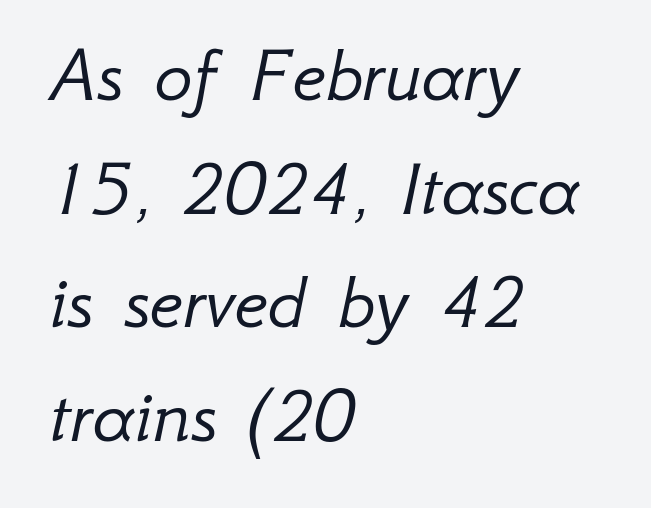
The tracking reads as untouched default to a designer's eye. A typesetter would mark this as italic. The words here are not underlined. Alignment: flush left.
